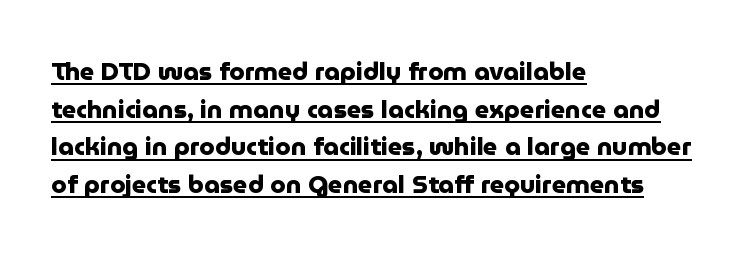
Q: Is the text bold? A: Yes.
Q: Is the text italic (slanted)? A: No, it is upright.
Q: Is the text underlined? A: Yes.
Q: How is the paragraph aligned? A: Left-aligned.
Q: Is the spacing between letters normal or unusually wide? A: Normal.
Q: Is the spacing between lines tight, normal or loose? A: Normal.
